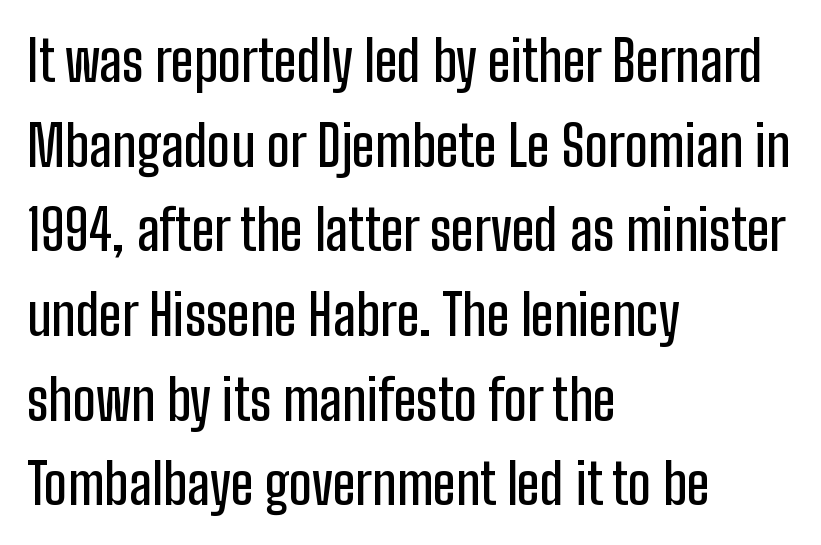
Check under the words: just untouched page. The type is set solid horizontally, with unmodified tracking. Every stem runs plumb, perpendicular to the baseline. This sample has the flowing, uneven cadence of proportional lettering.
